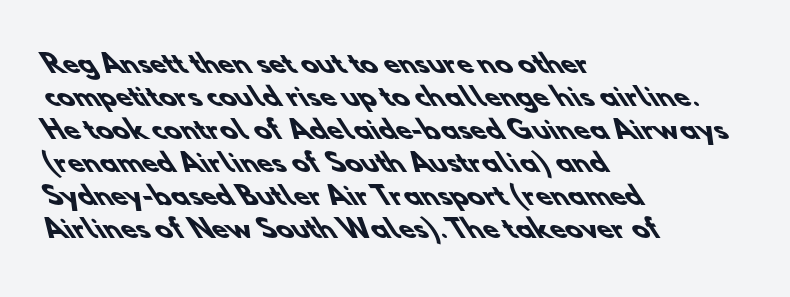
The image shows 25 px bold type; set left-aligned, normal line spacing (1.32x), normal letter spacing, not underlined.
